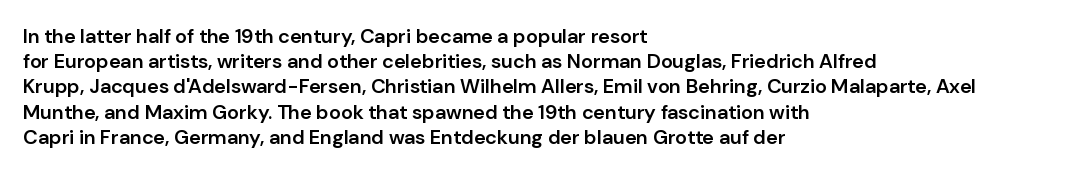
Caption: multi-line text, flush left, ragged right. Is the type bold? Partly — it's a semibold, heavier than regular but not fully bold. The rendering keeps characters at their native spacing. Is there any slant? The stems are plumb. Compared with typical paragraphs, the rows here are spaced about the same.
